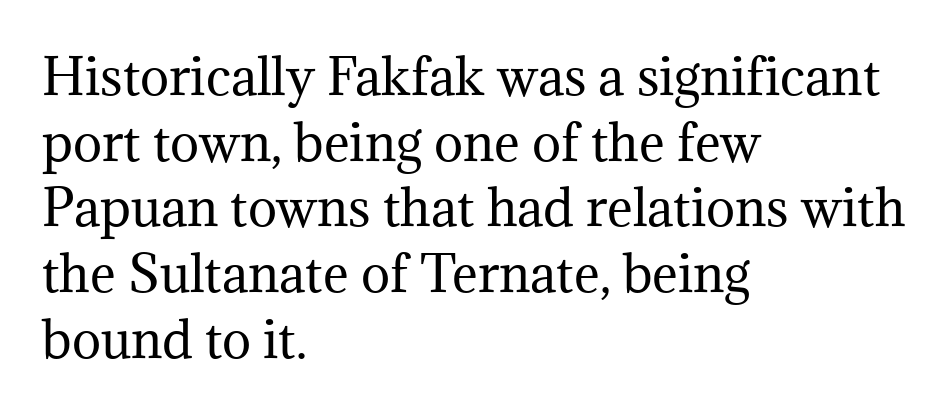
{"serif": "yes", "italic": "no", "bold": "no", "weight": "regular", "width": "normal", "stroke_contrast": "medium", "x_height": "medium", "monospaced": "no", "underline": "no", "align": "left", "line_spacing": "normal", "line_spacing_ratio": 1.34, "letter_spacing": "normal", "letter_spacing_em": 0.0, "glyph_px": 49}
